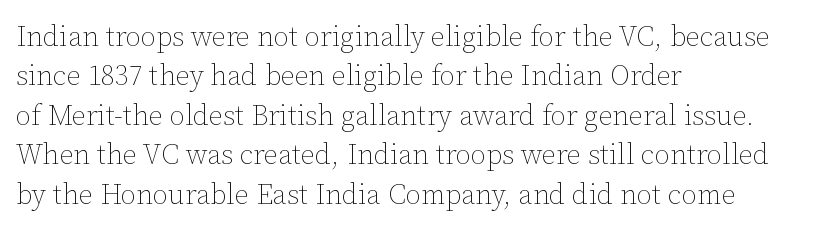
The image shows 28 px thin type, upright; set left-aligned, normal line spacing (1.41x), normal letter spacing, not underlined; low stroke contrast and a medium x-height.
